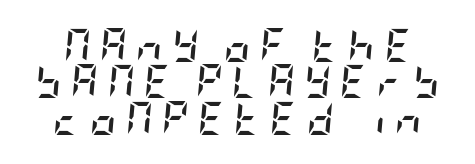
The image shows 33 px semibold, condensed type, italic (leaning right); set tight line spacing (1.1x), unusually wide letter spacing (+0.28 em), not underlined; low stroke contrast and a large x-height.
